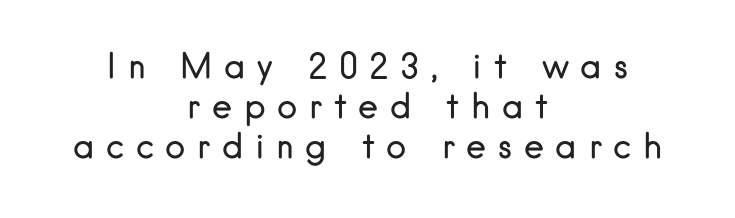
Q: Is the text bold? A: No.
Q: Is the text italic (slanted)? A: No, it is upright.
Q: Is the typeface a serif or a sans-serif typeface? A: Sans-serif.
Q: Is the text underlined? A: No.
Q: How is the paragraph aligned? A: Centered.
Q: Is the spacing between letters normal or unusually wide? A: Unusually wide.
Q: Width (condensed, normal, or wide)? A: Normal.
Q: Stroke contrast? A: Low.
Q: x-height? A: Small.
Q: Monospaced? A: No.
